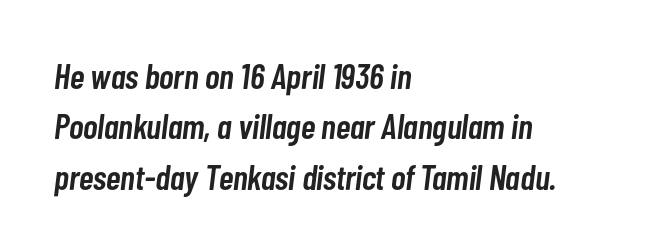
{"italic": "yes", "lean": "right", "slant_degrees": 7, "bold": "semi", "weight": "semibold", "width": "condensed", "stroke_contrast": "low", "x_height": "medium", "monospaced": "no", "underline": "no", "align": "left", "line_spacing": "normal", "line_spacing_ratio": 1.44, "letter_spacing": "normal", "letter_spacing_em": 0.0, "glyph_px": 35}
